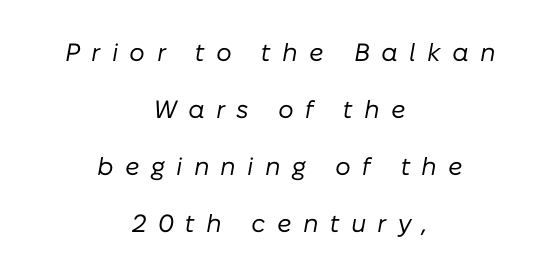
Q: Is the text bold? A: No.
Q: Is the text italic (slanted)? A: Yes, it leans right by about 10 degrees.
Q: Is the text underlined? A: No.
Q: How is the paragraph aligned? A: Centered.
Q: Is the spacing between letters normal or unusually wide? A: Unusually wide.
Q: Is the spacing between lines tight, normal or loose? A: Loose.
